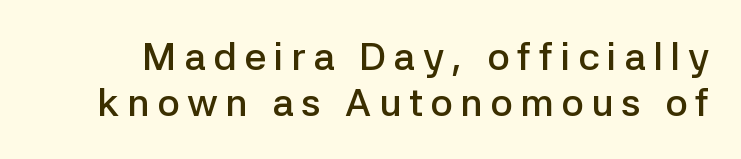
Q: Is the text bold? A: Semi-bold.
Q: Is the text italic (slanted)? A: No, it is upright.
Q: Is the typeface a serif or a sans-serif typeface? A: Sans-serif.
Q: Is the text underlined? A: No.
Q: Width (condensed, normal, or wide)? A: Normal.
Q: Stroke contrast? A: Low.
Q: x-height? A: Medium.
Q: Monospaced? A: No.
